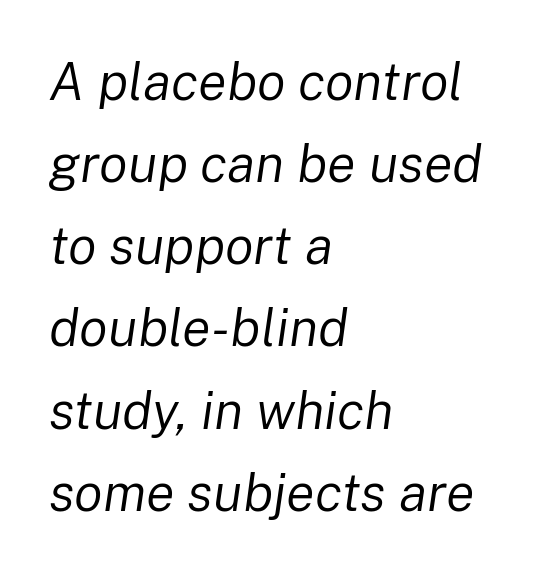
{"italic": "yes", "lean": "right", "slant_degrees": 8, "bold": "no", "weight": "regular", "width": "normal", "stroke_contrast": "low", "x_height": "medium", "monospaced": "no", "underline": "no", "align": "left", "line_spacing": "normal", "line_spacing_ratio": 1.55, "letter_spacing": "normal", "letter_spacing_em": 0.0, "glyph_px": 53}
